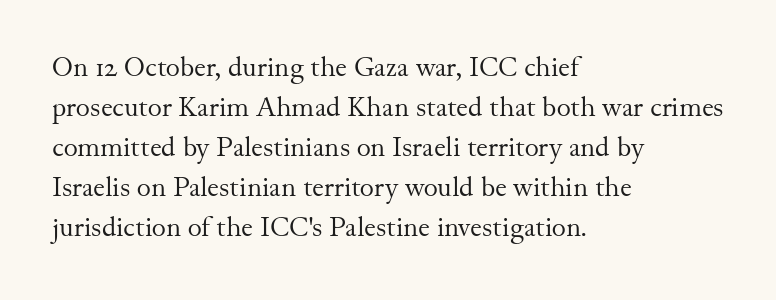
The image shows 27 px text type, upright; set left-aligned, normal line spacing (1.48x), normal letter spacing, not underlined.
